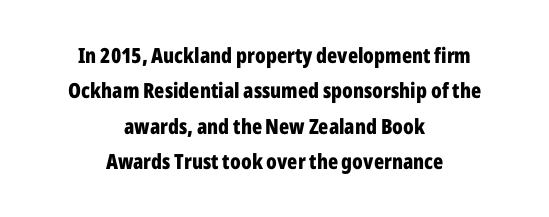
Quick note: not italic, upright. Between one letter and the next there's only the usual sliver of space. The gap between lines stays unmarked. The line-height multiplier appears to be the usual default. The rendering uses a bold face; every stroke is thick and dark. Line starts and ends both wander, symmetrically.
